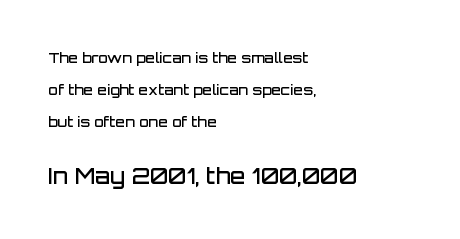
Q: Is the text bold? A: Semi-bold.
Q: Is the text italic (slanted)? A: No, it is upright.
Q: Is the text underlined? A: No.
Q: How is the paragraph aligned? A: Left-aligned.
Q: Is the spacing between letters normal or unusually wide? A: Normal.
Q: Is the spacing between lines tight, normal or loose? A: Loose.
Q: Which block of text is set in a larger size, the first (top) or the second (bottom)? A: The second (bottom) one.
